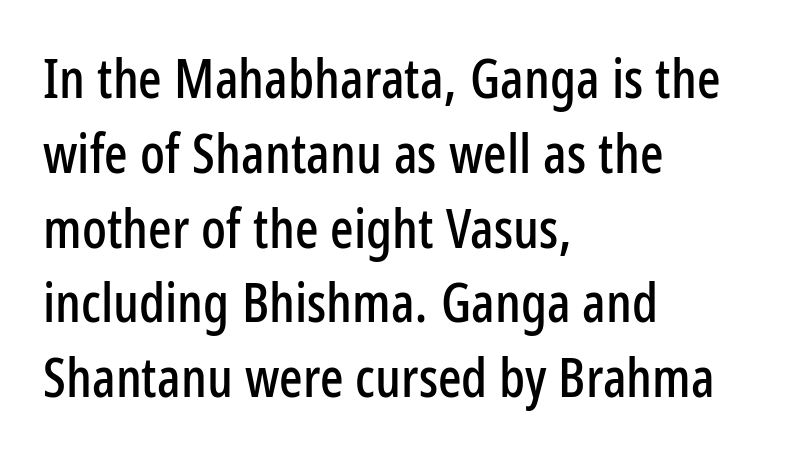
The words here are not underlined. Horizontal alignment here is leftward, the default for most running prose. Serifs: no, the terminals of the letterforms are clean. Each new line begins a customary step beneath the previous one. Note the varied advance widths — an 'i' is clearly narrower than an 'm'. The type sits square on the baseline with zero lean.
